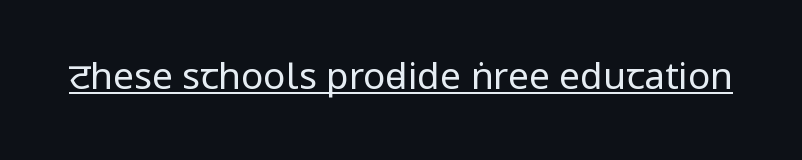
The image shows 37 px regular-weight, condensed sans-serif type, upright; set normal letter spacing, underlined; low stroke contrast.
